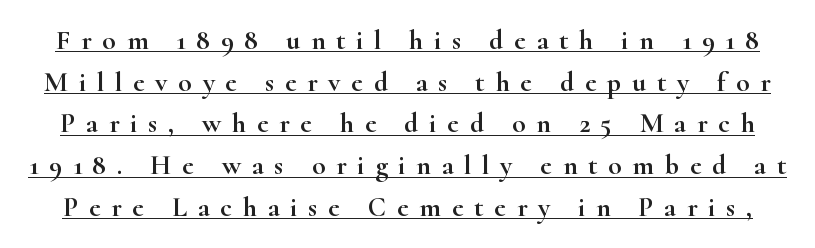
Q: Is the text italic (slanted)? A: No, it is upright.
Q: Is the typeface a serif or a sans-serif typeface? A: Serif.
Q: Is the text underlined? A: Yes.
Q: Is the spacing between letters normal or unusually wide? A: Unusually wide.
Q: Is the spacing between lines tight, normal or loose? A: Normal.
Q: Width (condensed, normal, or wide)? A: Wide.
Q: Stroke contrast? A: High.
Q: x-height? A: Small.
Q: Monospaced? A: No.
